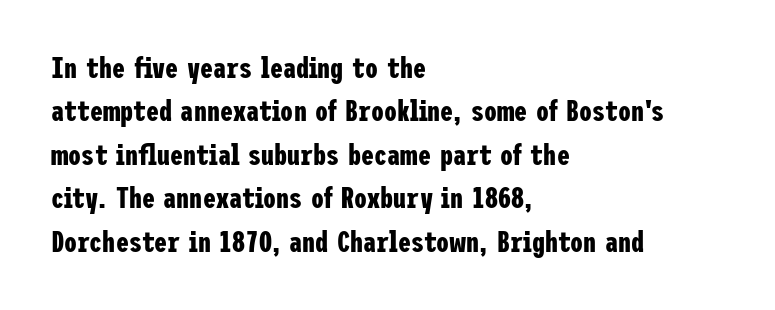
{"serif": "no", "italic": "no", "bold": "yes", "weight": "bold", "width": "condensed", "stroke_contrast": "low", "x_height": "medium", "underline": "no", "align": "left", "line_spacing": "normal", "line_spacing_ratio": 1.5, "letter_spacing": "normal", "letter_spacing_em": 0.0, "glyph_px": 29}
